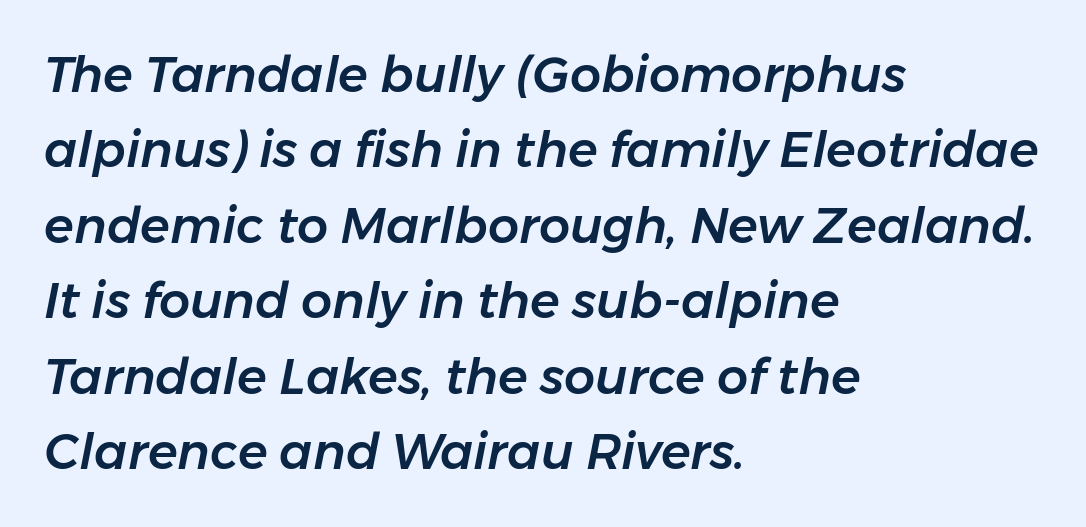
Tracking here is standard; glyphs follow each other at the usual distance. The glyphs look as if they've been sheared to an angle. Type without underlining. The rendering anchors every line to the left-hand side. The face used here is proportionally spaced, like ordinary book or web type. One glance says typical: line gaps are just what's usual.
